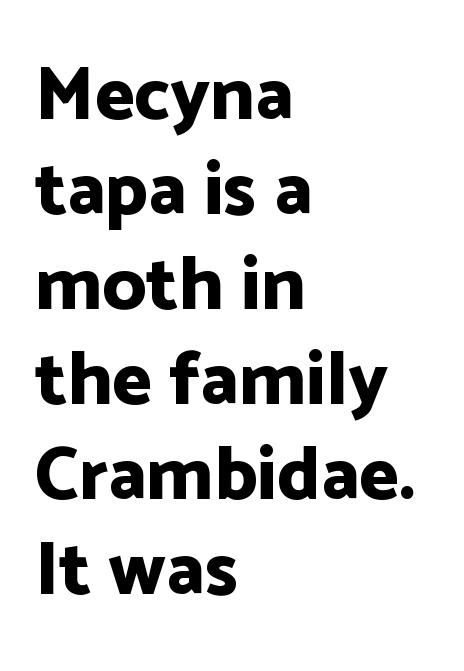
{"serif": "no", "italic": "no", "bold": "yes", "weight": "bold", "width": "normal", "stroke_contrast": "low", "x_height": "medium", "monospaced": "no", "underline": "no", "align": "left", "line_spacing": "normal", "line_spacing_ratio": 1.25, "letter_spacing": "normal", "letter_spacing_em": 0.0, "glyph_px": 76}
